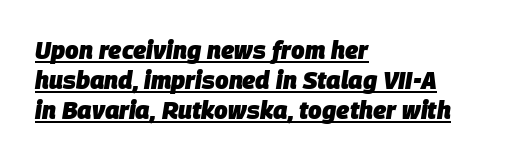
{"italic": "yes", "lean": "right", "slant_degrees": 9, "bold": "yes", "underline": "yes", "align": "left", "line_spacing_ratio": 1.24, "letter_spacing": "normal", "letter_spacing_em": 0.0, "glyph_px": 24}
